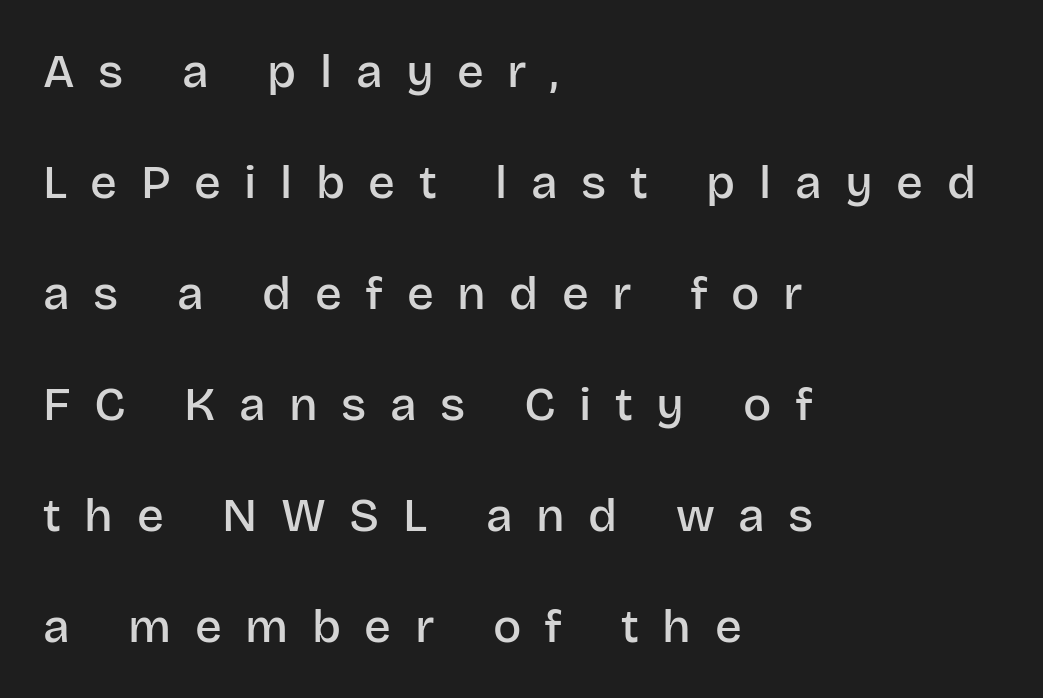
Does the copy run flush right? No — it runs flush left. Semibold letterforms, between regular and bold. The face used here is proportionally spaced, like ordinary book or web type. The tracking jumps out immediately: characters are airy and widely separated.
